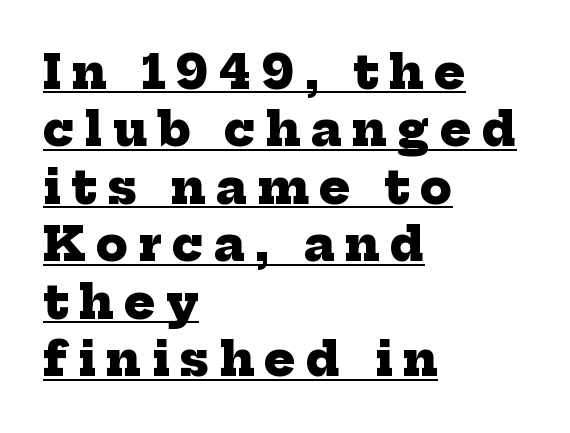
The image shows 46 px heavy serif type; set left-aligned, normal line spacing (1.25x), unusually wide letter spacing (+0.23 em), underlined; low stroke contrast and a medium x-height.
